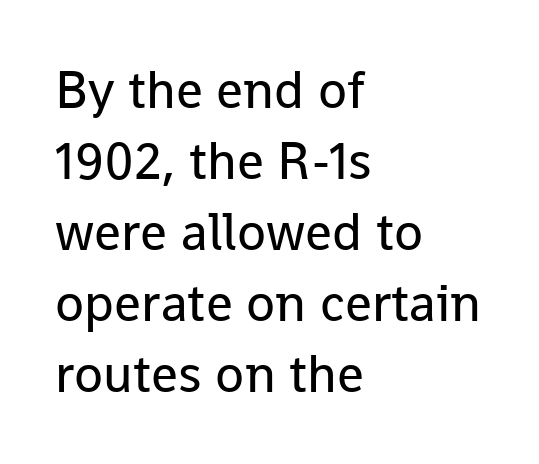
The image shows 53 px regular-weight sans-serif type, upright; set left-aligned, normal line spacing (1.34x), normal letter spacing, not underlined; low stroke contrast and a medium x-height.
